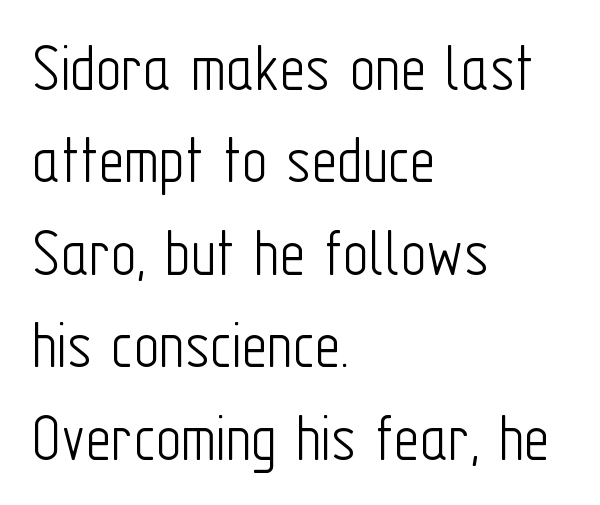
Q: Is the text bold? A: No.
Q: Is the text italic (slanted)? A: No, it is upright.
Q: Is the typeface a serif or a sans-serif typeface? A: Sans-serif.
Q: Is the text underlined? A: No.
Q: How is the paragraph aligned? A: Left-aligned.
Q: Is the spacing between letters normal or unusually wide? A: Normal.
Q: Is the spacing between lines tight, normal or loose? A: Normal.
Q: Width (condensed, normal, or wide)? A: Condensed.
Q: Stroke contrast? A: Low.
Q: x-height? A: Medium.
Q: Monospaced? A: No.
